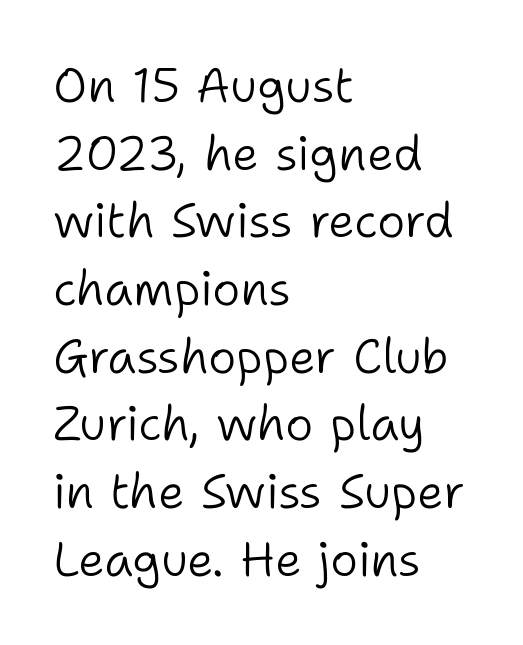
{"serif": "no", "italic": "no", "bold": "no", "weight": "light", "width": "normal", "stroke_contrast": "low", "x_height": "medium", "monospaced": "no", "underline": "no", "align": "left", "line_spacing": "normal", "line_spacing_ratio": 1.41, "letter_spacing": "normal", "letter_spacing_em": 0.0, "glyph_px": 48}
